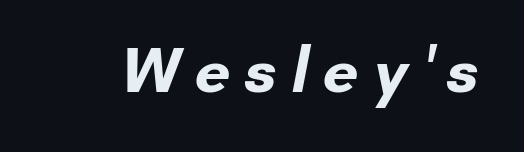
Notice how thick the strokes are: this is what a full bold looks like. Unmarked baselines from the first word to the last. Tracking value appears strongly positive — letters spread wide. Do the characters align in a grid? No, the font is proportional. A sans-serif font was chosen for this passage.
